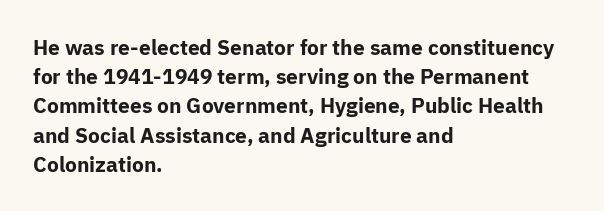
{"italic": "no", "bold": "yes", "underline": "no", "align": "left", "line_spacing": "normal", "line_spacing_ratio": 1.39, "letter_spacing": "normal", "letter_spacing_em": 0.0, "glyph_px": 21}
